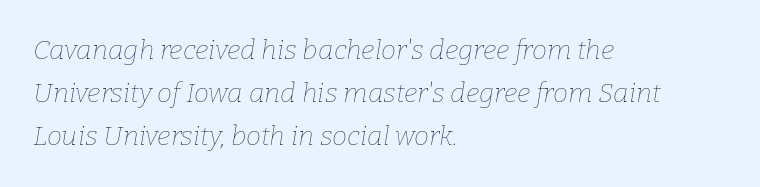
When letters slant like this, we call the style italic. Is the letter spacing exaggerated? No — it looks like the ordinary default. Line starts are locked; line ends wander. Baseline-to-baseline distance is the conventional proportion of letter height. Check under the words: just untouched page.
